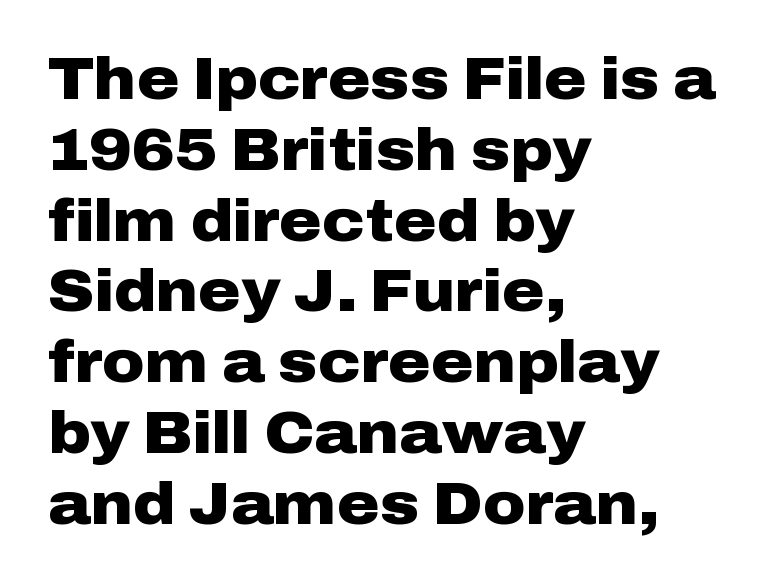
Q: Is the text bold? A: Yes.
Q: Is the text italic (slanted)? A: No, it is upright.
Q: Is the typeface a serif or a sans-serif typeface? A: Sans-serif.
Q: Is the text underlined? A: No.
Q: How is the paragraph aligned? A: Left-aligned.
Q: Is the spacing between letters normal or unusually wide? A: Normal.
Q: Width (condensed, normal, or wide)? A: Wide.
Q: Stroke contrast? A: Low.
Q: x-height? A: Medium.
Q: Monospaced? A: No.
